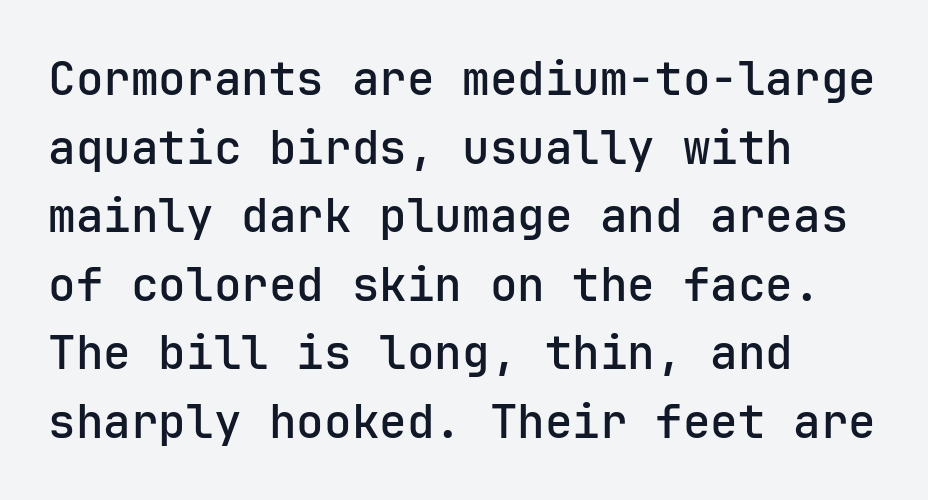
Q: Is the text bold? A: Semi-bold.
Q: Is the text italic (slanted)? A: No, it is upright.
Q: Is the typeface a serif or a sans-serif typeface? A: Sans-serif.
Q: Is the text underlined? A: No.
Q: How is the paragraph aligned? A: Left-aligned.
Q: Is the spacing between letters normal or unusually wide? A: Normal.
Q: Is the spacing between lines tight, normal or loose? A: Normal.
Q: Width (condensed, normal, or wide)? A: Normal.
Q: Stroke contrast? A: Low.
Q: x-height? A: Medium.
